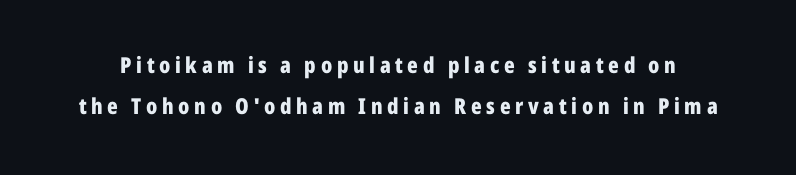
The image shows 22 px bold type, upright; set line spacing 1.85x, unusually wide letter spacing (+0.21 em), not underlined.
